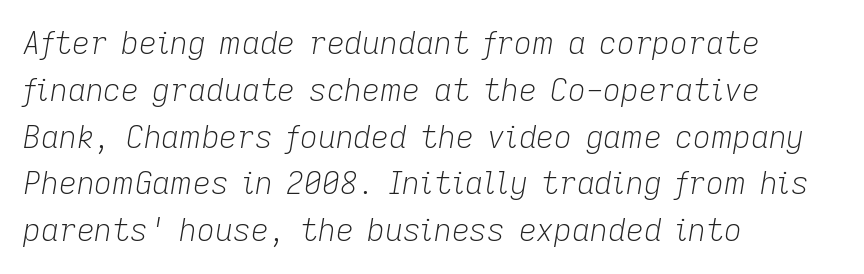
The image shows 31 px light type, italic (leaning right); set left-aligned, normal line spacing (1.51x), normal letter spacing, not underlined; low stroke contrast and a medium x-height.
